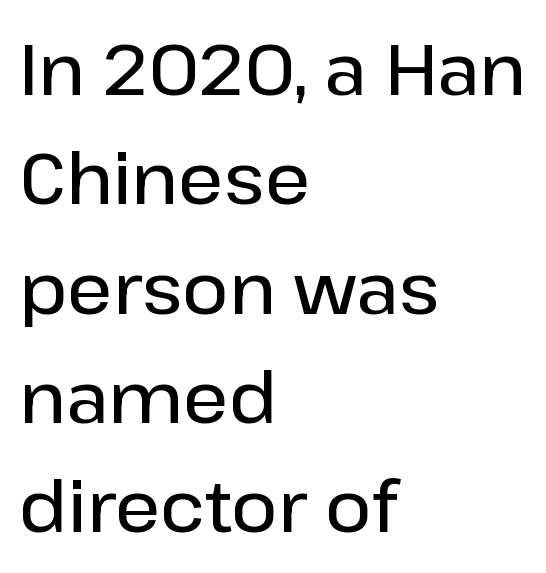
Q: Is the text bold? A: Semi-bold.
Q: Is the text italic (slanted)? A: No, it is upright.
Q: Is the typeface a serif or a sans-serif typeface? A: Sans-serif.
Q: Is the text underlined? A: No.
Q: How is the paragraph aligned? A: Left-aligned.
Q: Is the spacing between letters normal or unusually wide? A: Normal.
Q: Is the spacing between lines tight, normal or loose? A: Normal.
Q: Width (condensed, normal, or wide)? A: Normal.
Q: Stroke contrast? A: Low.
Q: x-height? A: Medium.
Q: Monospaced? A: No.
